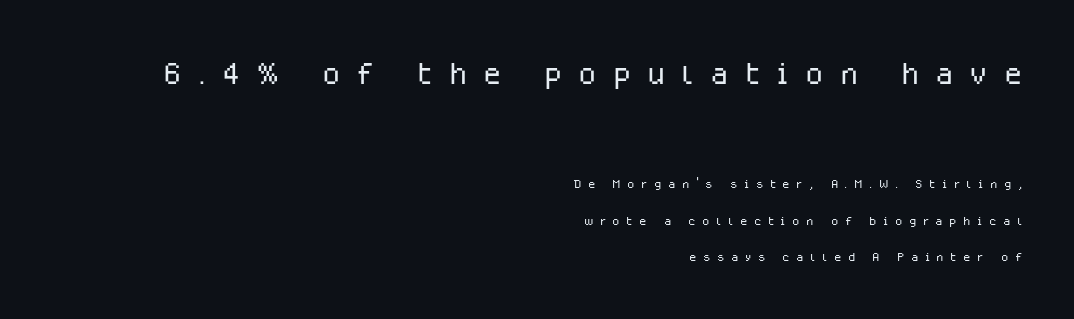
The image shows 42 px light sans-serif type, upright; set right-aligned, loose line spacing (2.14x), unusually wide letter spacing (+0.38 em), not underlined; the first (top) block is 2.47x larger; low stroke contrast and a medium x-height.
